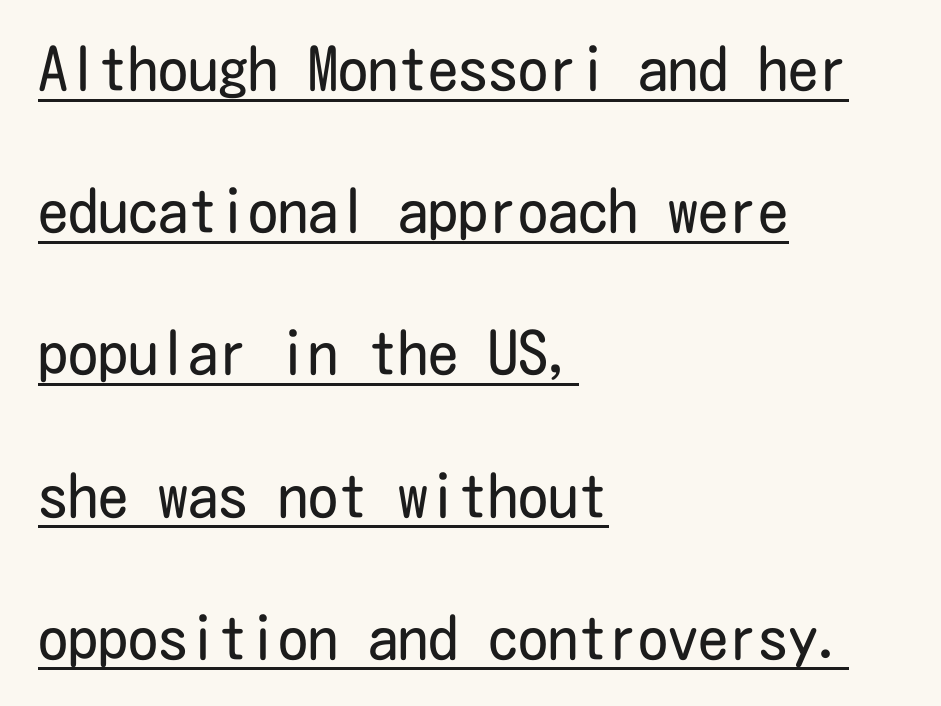
{"serif": "no", "italic": "no", "bold": "no", "weight": "regular", "width": "condensed", "stroke_contrast": "low", "x_height": "medium", "underline": "yes", "align": "left", "line_spacing": "loose", "line_spacing_ratio": 2.37, "letter_spacing": "normal", "letter_spacing_em": 0.0, "glyph_px": 60}
